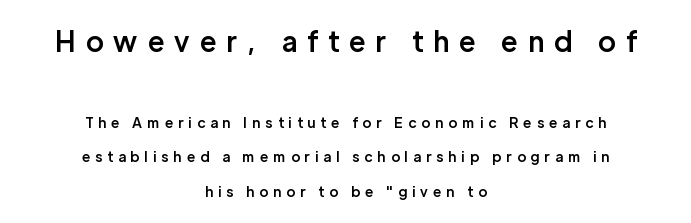
{"serif": "no", "italic": "no", "bold": "semi", "weight": "semibold", "width": "normal", "stroke_contrast": "low", "x_height": "medium", "monospaced": "no", "underline": "no", "align": "center", "line_spacing": "loose", "line_spacing_ratio": 2.45, "letter_spacing": "wide", "letter_spacing_em": 0.37, "larger_block": "first", "size_ratio": 2.0, "glyph_px": 28}
